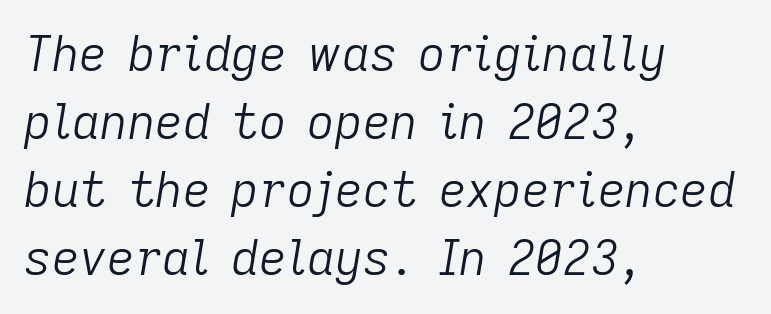
{"italic": "yes", "lean": "right", "slant_degrees": 9, "bold": "no", "weight": "light", "width": "normal", "stroke_contrast": "low", "x_height": "medium", "monospaced": "no", "underline": "no", "align": "left", "line_spacing": "normal", "line_spacing_ratio": 1.42, "letter_spacing": "normal", "letter_spacing_em": 0.0, "glyph_px": 48}
